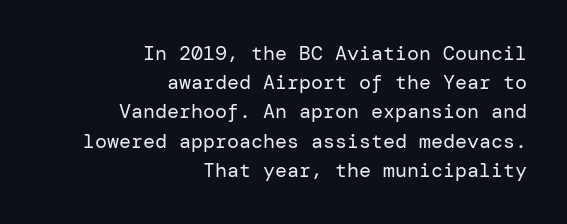
The image shows 20 px text type, upright; set right-aligned, normal line spacing (1.46x), normal letter spacing, not underlined.
